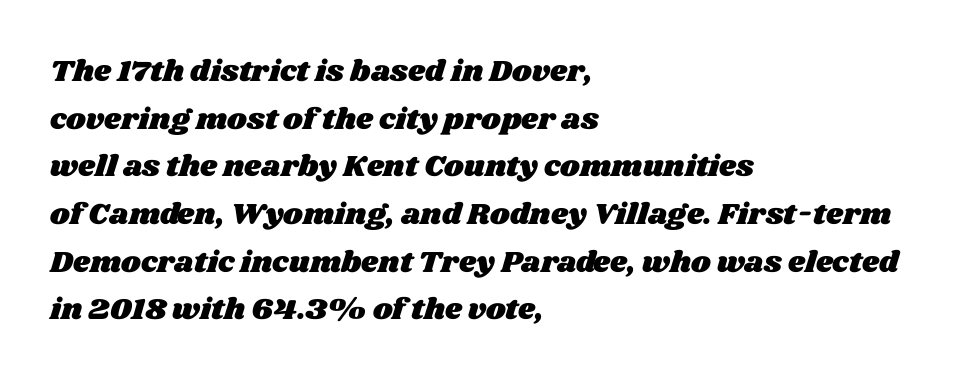
Normally led — the rows are evenly, conventionally spaced. Has an underline been added? It has not. You could not count columns in this text — the font is proportionally spaced. Leftover space on each line is placed entirely after the last word. The horizontal fit of the characters is conventional and even.
